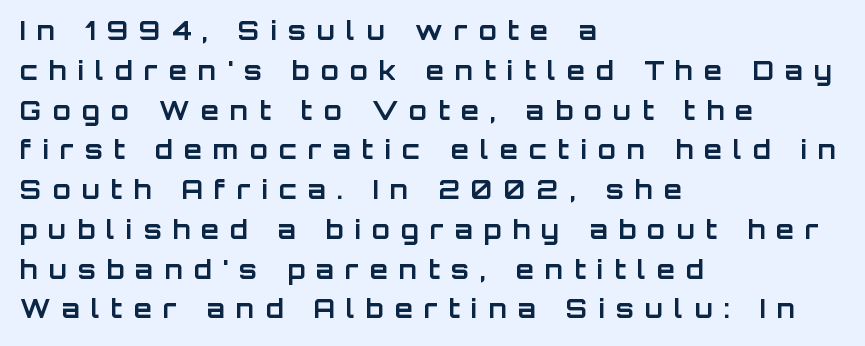
The image shows 26 px bold type, upright; set left-aligned, normal line spacing (1.53x), unusually wide letter spacing (+0.43 em), not underlined.
